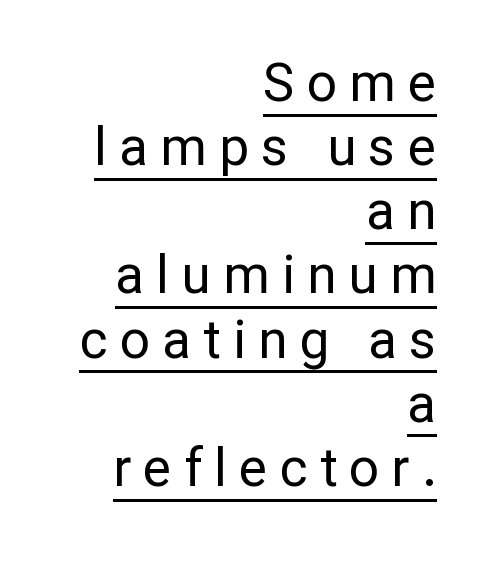
{"serif": "no", "italic": "no", "bold": "no", "weight": "regular", "width": "normal", "stroke_contrast": "low", "x_height": "medium", "monospaced": "no", "underline": "yes", "align": "right", "line_spacing_ratio": 1.21, "letter_spacing": "wide", "letter_spacing_em": 0.23, "glyph_px": 53}
